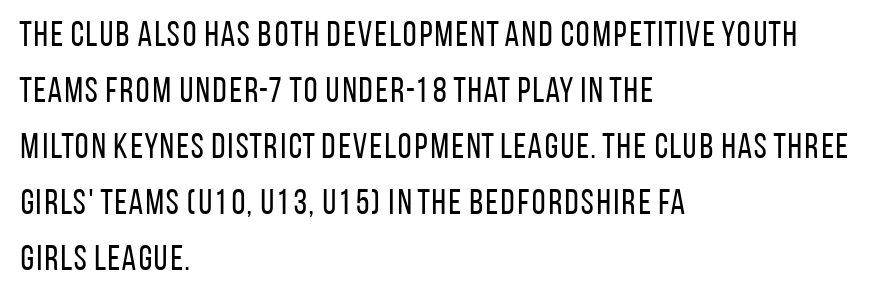
The image shows 35 px regular-weight, condensed sans-serif type, upright; set left-aligned, normal line spacing (1.6x), normal letter spacing, not underlined; low stroke contrast and a large x-height.
